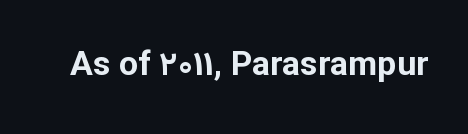
The letters advance in unequal steps, a hallmark of proportional type. The font's upright variant was chosen for this text. Every letter is thick-stroked: bold, no question. Decoration check: the copy has no underline.
